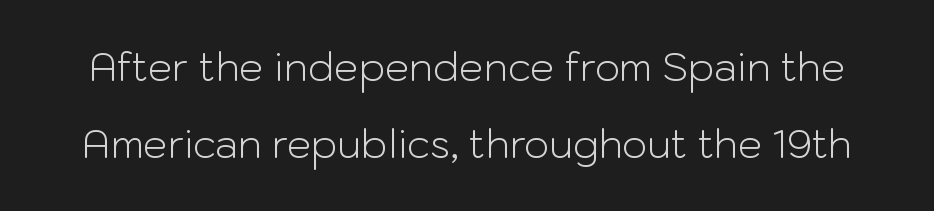
The image shows 39 px light sans-serif type, upright; set loose line spacing (1.98x), normal letter spacing, not underlined; low stroke contrast and a medium x-height.
